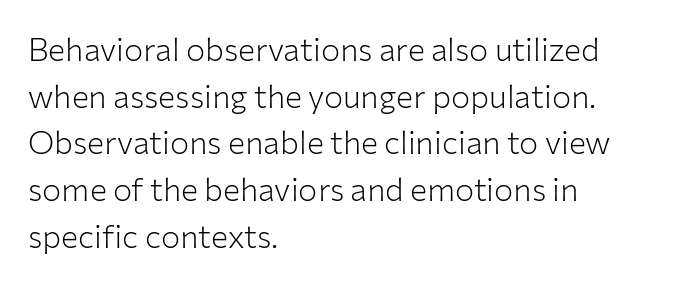
The image shows 32 px light sans-serif type, upright; set left-aligned, normal line spacing (1.46x), normal letter spacing, not underlined; low stroke contrast and a medium x-height.
